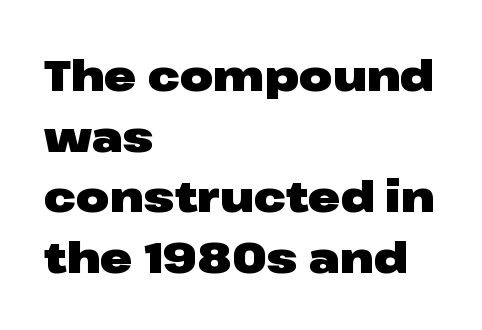
{"serif": "no", "italic": "no", "bold": "yes", "weight": "heavy", "width": "wide", "stroke_contrast": "low", "x_height": "medium", "monospaced": "no", "underline": "no", "align": "left", "line_spacing": "normal", "line_spacing_ratio": 1.41, "letter_spacing": "normal", "letter_spacing_em": 0.0, "glyph_px": 43}
